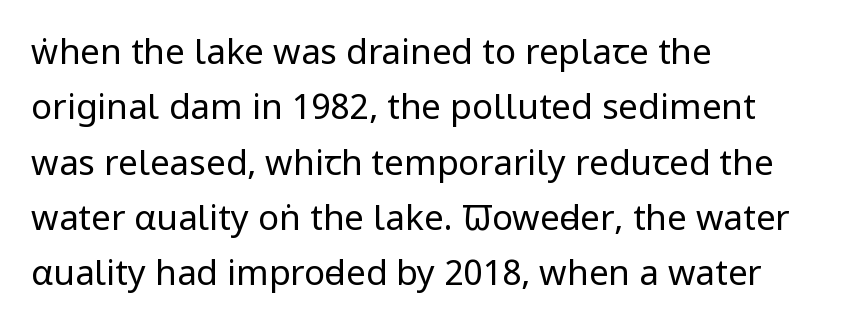
Q: Is the text bold? A: No.
Q: Is the text italic (slanted)? A: No, it is upright.
Q: Is the typeface a serif or a sans-serif typeface? A: Sans-serif.
Q: Is the text underlined? A: No.
Q: How is the paragraph aligned? A: Left-aligned.
Q: Is the spacing between letters normal or unusually wide? A: Normal.
Q: Is the spacing between lines tight, normal or loose? A: Normal.
Q: Width (condensed, normal, or wide)? A: Condensed.
Q: Stroke contrast? A: Low.
Q: x-height? A: Large.
Q: Monospaced? A: No.
